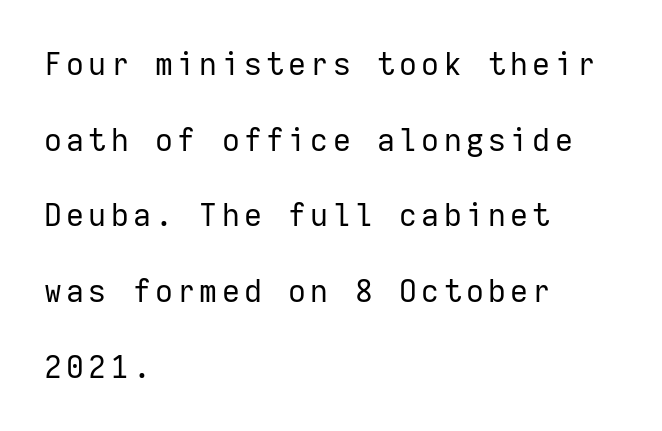
Q: Is the text bold? A: No.
Q: Is the text italic (slanted)? A: No, it is upright.
Q: Is the typeface a serif or a sans-serif typeface? A: Sans-serif.
Q: Is the text underlined? A: No.
Q: How is the paragraph aligned? A: Left-aligned.
Q: Is the spacing between lines tight, normal or loose? A: Loose.
Q: Width (condensed, normal, or wide)? A: Normal.
Q: Stroke contrast? A: Low.
Q: x-height? A: Medium.
Q: Monospaced? A: Yes.
